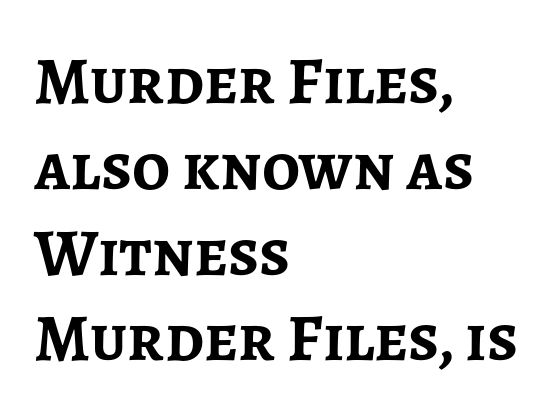
The image shows 67 px semibold sans-serif type, upright; set left-aligned, normal line spacing (1.28x), normal letter spacing, not underlined; low stroke contrast and a medium x-height.
